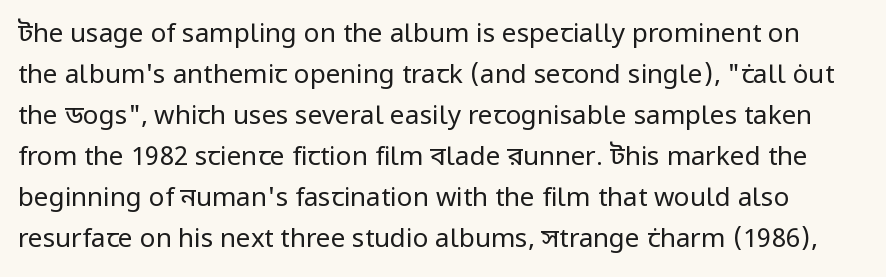
The image shows 26 px text type, upright; set normal line spacing (1.58x), normal letter spacing, not underlined.
